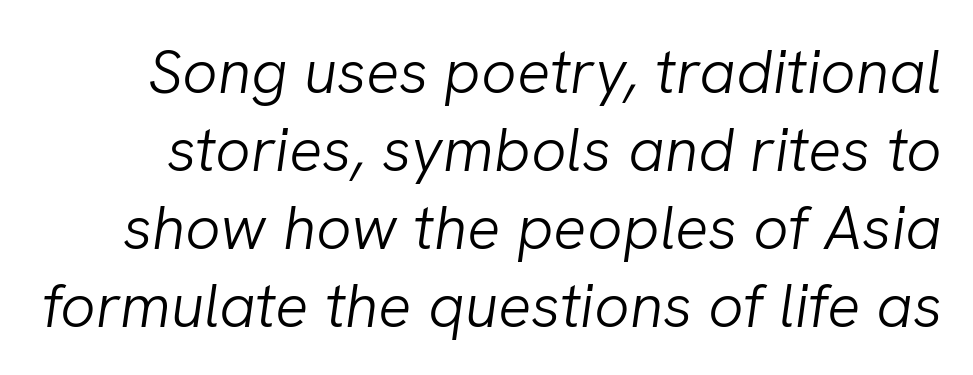
Q: Is the text bold? A: No.
Q: Is the text italic (slanted)? A: Yes, it leans right by about 8 degrees.
Q: Is the text underlined? A: No.
Q: Is the spacing between letters normal or unusually wide? A: Normal.
Q: Is the spacing between lines tight, normal or loose? A: Normal.
Q: Width (condensed, normal, or wide)? A: Normal.
Q: Stroke contrast? A: Low.
Q: x-height? A: Medium.
Q: Monospaced? A: No.
